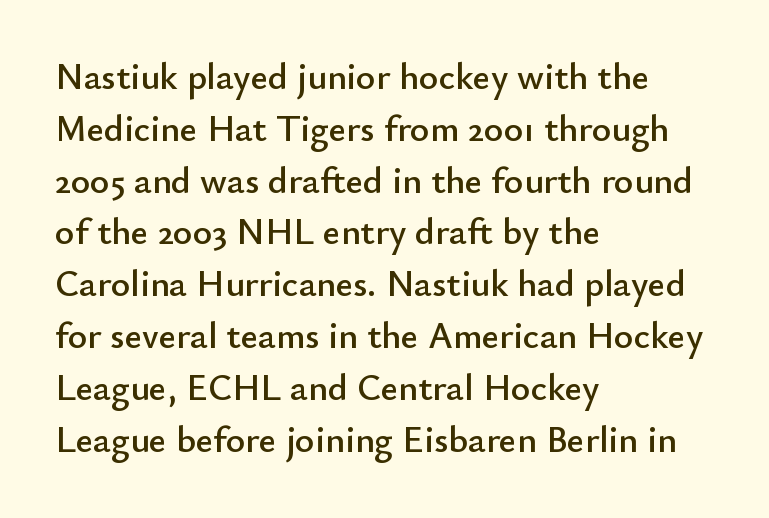
Q: Is the text italic (slanted)? A: No, it is upright.
Q: Is the typeface a serif or a sans-serif typeface? A: Sans-serif.
Q: Is the text underlined? A: No.
Q: How is the paragraph aligned? A: Left-aligned.
Q: Is the spacing between letters normal or unusually wide? A: Normal.
Q: Is the spacing between lines tight, normal or loose? A: Normal.
Q: Width (condensed, normal, or wide)? A: Normal.
Q: Stroke contrast? A: Low.
Q: x-height? A: Small.
Q: Monospaced? A: No.
